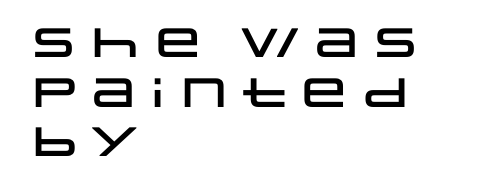
The tracking reads as untouched default to a designer's eye. Are there feet on the stems? There aren't — it's a sans. Do the characters align in a grid? No, the font is proportional. Alignment: flush left. Every character sits straight up, as roman type does.
